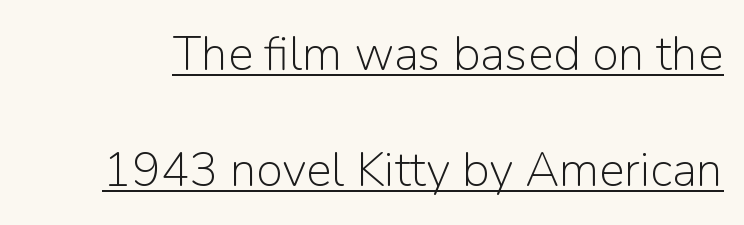
The image shows 48 px light sans-serif type, upright; set loose line spacing (2.42x), normal letter spacing, underlined; low stroke contrast and a medium x-height.
